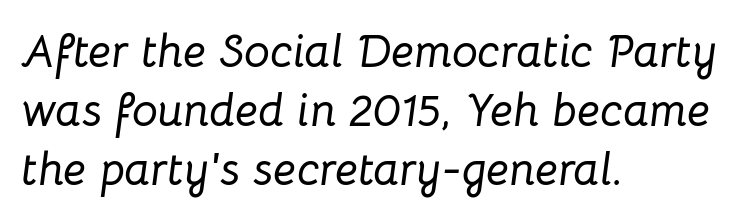
{"italic": "yes", "lean": "right", "slant_degrees": 8, "width": "normal", "stroke_contrast": "low", "x_height": "medium", "monospaced": "no", "underline": "no", "align": "left", "line_spacing": "normal", "line_spacing_ratio": 1.28, "letter_spacing": "normal", "letter_spacing_em": 0.0, "glyph_px": 46}
